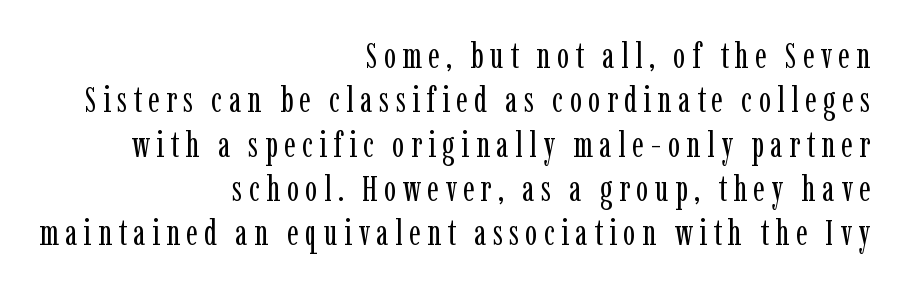
{"serif": "yes", "italic": "no", "bold": "no", "weight": "regular", "width": "condensed", "stroke_contrast": "low", "x_height": "medium", "monospaced": "no", "underline": "no", "align": "right", "line_spacing_ratio": 1.23, "glyph_px": 36}
